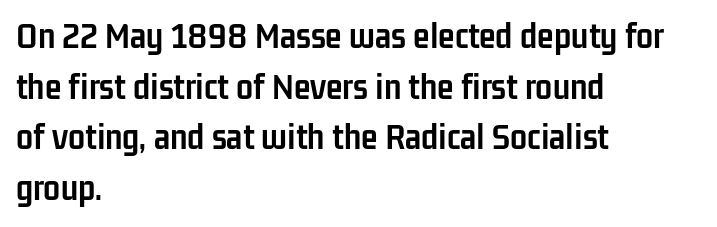
The image shows 38 px semibold, condensed sans-serif type, upright; set left-aligned, normal line spacing (1.33x), normal letter spacing, not underlined; low stroke contrast and a medium x-height.
